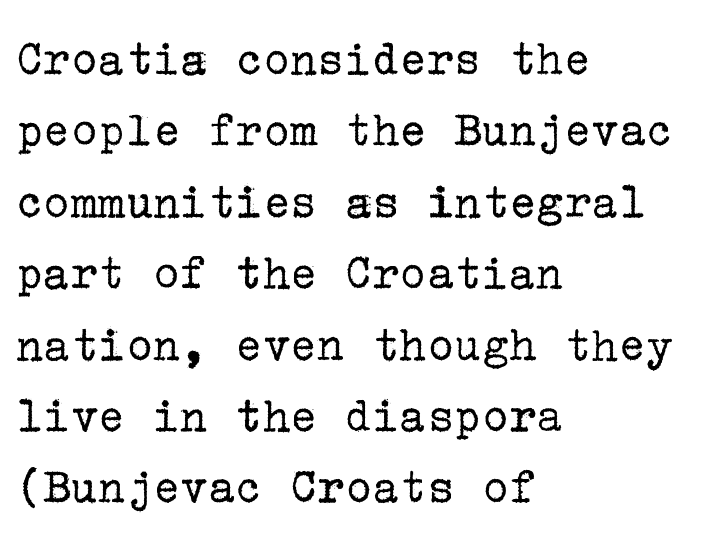
Q: Is the text bold? A: No.
Q: Is the text italic (slanted)? A: No, it is upright.
Q: Is the typeface a serif or a sans-serif typeface? A: Serif.
Q: Is the text underlined? A: No.
Q: How is the paragraph aligned? A: Left-aligned.
Q: Is the spacing between letters normal or unusually wide? A: Normal.
Q: Is the spacing between lines tight, normal or loose? A: Normal.
Q: Width (condensed, normal, or wide)? A: Normal.
Q: Stroke contrast? A: Low.
Q: x-height? A: Medium.
